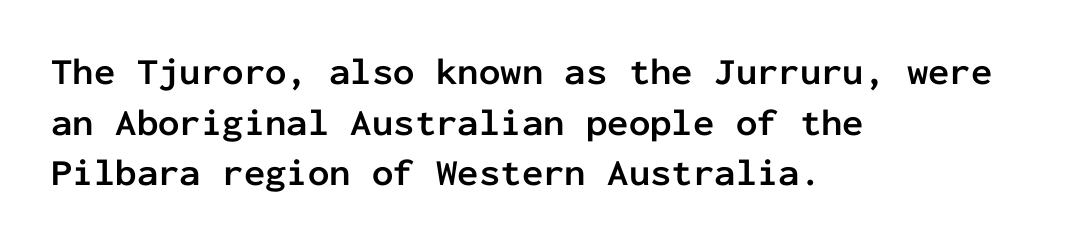
{"serif": "no", "italic": "no", "bold": "yes", "weight": "semibold", "width": "normal", "stroke_contrast": "low", "x_height": "medium", "monospaced": "yes", "underline": "no", "align": "left", "line_spacing": "normal", "line_spacing_ratio": 1.33, "letter_spacing": "normal", "letter_spacing_em": 0.0, "glyph_px": 38}
